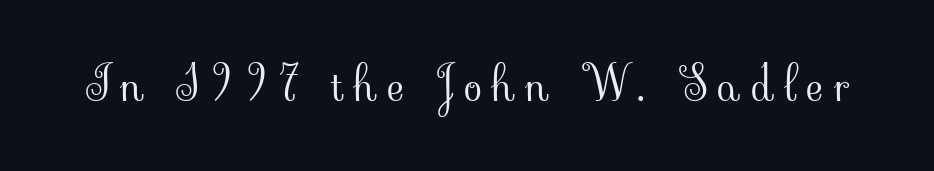
The image shows 47 px light serif type, upright; set unusually wide letter spacing (+0.22 em), not underlined; low stroke contrast and a small x-height.
